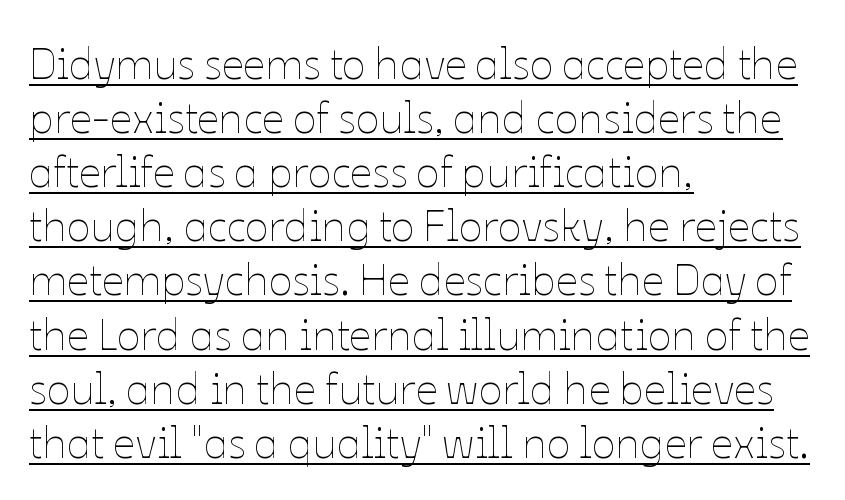
{"italic": "no", "bold": "no", "weight": "thin", "width": "normal", "stroke_contrast": "low", "x_height": "medium", "monospaced": "no", "underline": "yes", "align": "left", "line_spacing_ratio": 1.23, "letter_spacing": "normal", "letter_spacing_em": 0.0, "glyph_px": 44}
